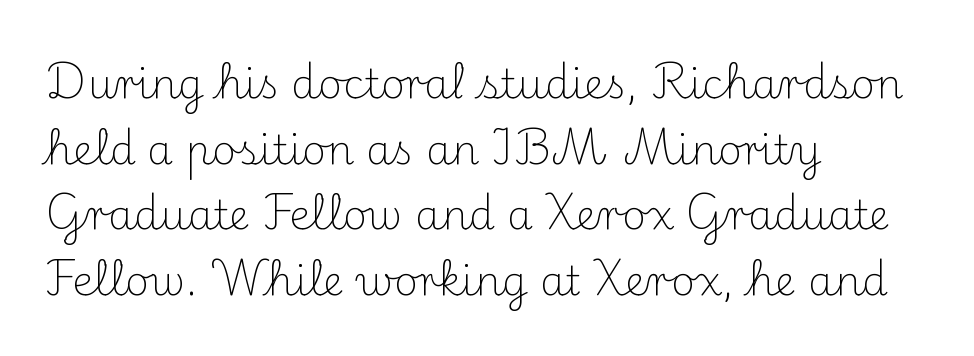
Q: Is the text bold? A: No.
Q: Is the text italic (slanted)? A: No, it is upright.
Q: Is the typeface a serif or a sans-serif typeface? A: Serif.
Q: Is the text underlined? A: No.
Q: How is the paragraph aligned? A: Left-aligned.
Q: Is the spacing between letters normal or unusually wide? A: Normal.
Q: Is the spacing between lines tight, normal or loose? A: Normal.
Q: Width (condensed, normal, or wide)? A: Normal.
Q: Stroke contrast? A: Medium.
Q: x-height? A: Small.
Q: Monospaced? A: No.
